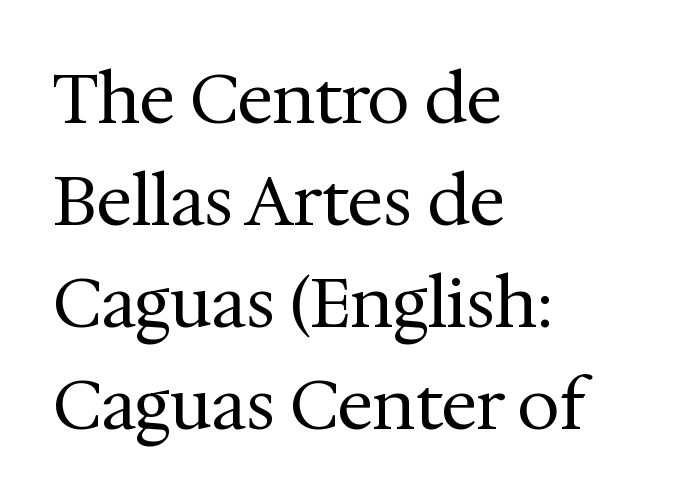
{"serif": "yes", "italic": "no", "bold": "no", "weight": "regular", "width": "normal", "stroke_contrast": "medium", "x_height": "medium", "monospaced": "no", "underline": "no", "align": "left", "line_spacing": "normal", "line_spacing_ratio": 1.5, "letter_spacing": "normal", "letter_spacing_em": 0.0, "glyph_px": 68}
